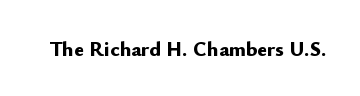
{"italic": "no", "bold": "yes", "underline": "no", "letter_spacing": "normal", "letter_spacing_em": 0.0, "glyph_px": 21}
